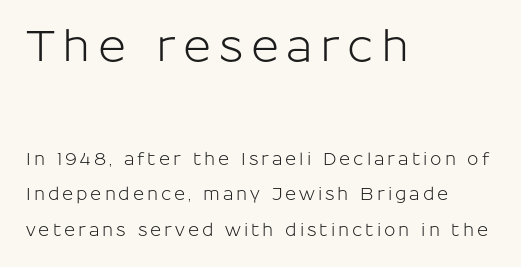
Q: Is the text italic (slanted)? A: No, it is upright.
Q: Is the typeface a serif or a sans-serif typeface? A: Sans-serif.
Q: Is the text underlined? A: No.
Q: How is the paragraph aligned? A: Left-aligned.
Q: Is the spacing between lines tight, normal or loose? A: Loose.
Q: Which block of text is set in a larger size, the first (top) or the second (bottom)? A: The first (top) one.
Q: Width (condensed, normal, or wide)? A: Normal.
Q: Stroke contrast? A: Low.
Q: x-height? A: Medium.
Q: Monospaced? A: No.
